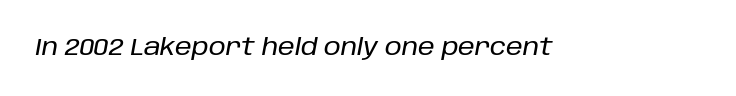
Q: Is the text italic (slanted)? A: Yes, it leans right by about 10 degrees.
Q: Is the text underlined? A: No.
Q: Is the spacing between letters normal or unusually wide? A: Normal.
